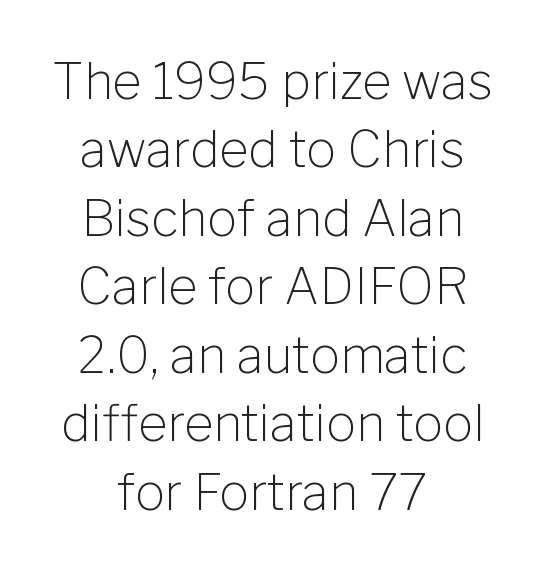
Notice how descenders clear the ascenders below comfortably — that's standard leading. Reading down the block, each line starts at a different indent, mirrored at its end. No extra tracking has been applied to these lines. Stem width sits at or under what a default text font uses. The passage shown is typeset with a sans-serif family. A typesetter would call this proportional, since set widths differ per character.
